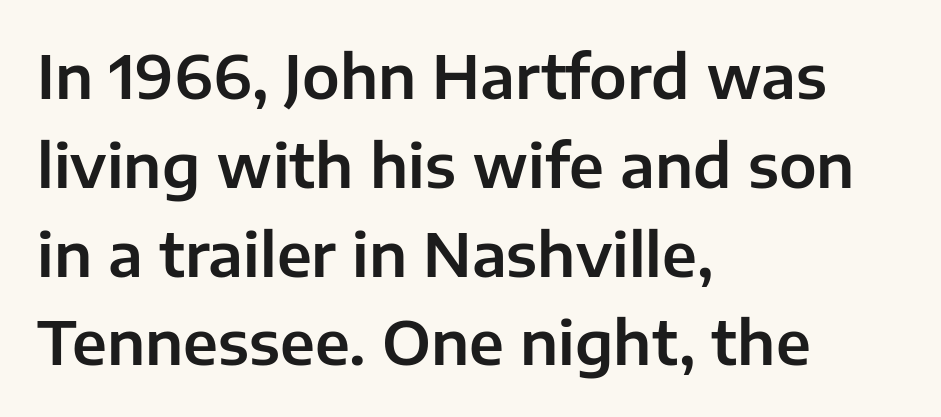
Q: Is the text italic (slanted)? A: No, it is upright.
Q: Is the typeface a serif or a sans-serif typeface? A: Sans-serif.
Q: Is the text underlined? A: No.
Q: How is the paragraph aligned? A: Left-aligned.
Q: Is the spacing between letters normal or unusually wide? A: Normal.
Q: Is the spacing between lines tight, normal or loose? A: Normal.
Q: Width (condensed, normal, or wide)? A: Normal.
Q: Stroke contrast? A: Low.
Q: x-height? A: Medium.
Q: Monospaced? A: No.
